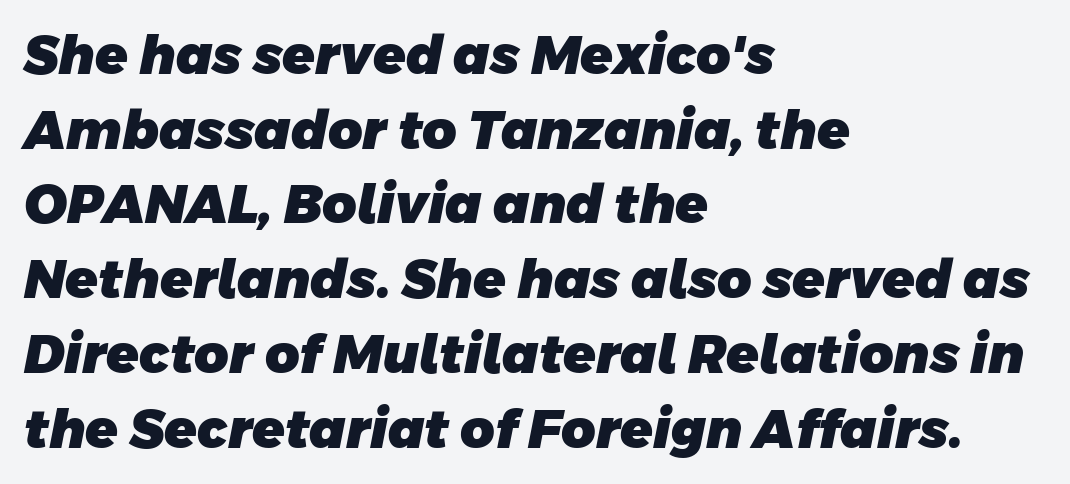
Every row of glyphs begins at an identical x-position on the left. Here the designer chose a conventional face with non-uniform glyph widths. On the weight axis this lands at bold, roughly 700. Check under the words: just untouched page. Words appear dense and cohesive because spacing is normal. Compared with typical paragraphs, the rows here are spaced about the same.
